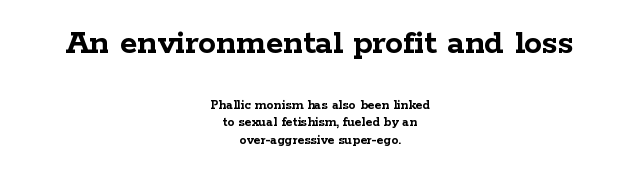
{"serif": "yes", "italic": "no", "bold": "yes", "weight": "semibold", "width": "wide", "stroke_contrast": "low", "x_height": "medium", "monospaced": "no", "underline": "no", "align": "center", "line_spacing": "normal", "line_spacing_ratio": 1.25, "letter_spacing": "normal", "letter_spacing_em": 0.0, "larger_block": "first", "size_ratio": 2.57, "glyph_px": 36}
